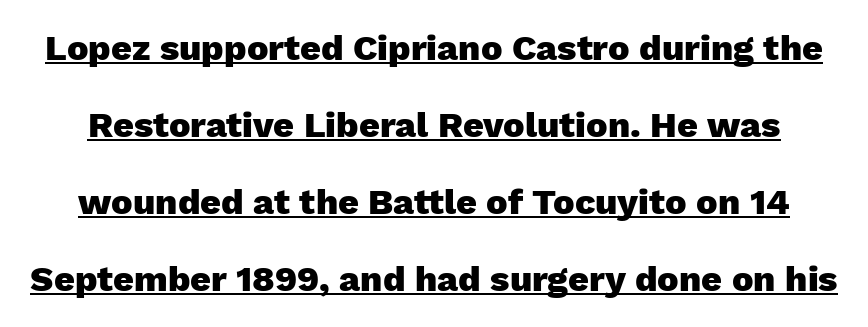
Q: Is the text bold? A: Yes.
Q: Is the text italic (slanted)? A: No, it is upright.
Q: Is the typeface a serif or a sans-serif typeface? A: Sans-serif.
Q: Is the text underlined? A: Yes.
Q: Is the spacing between letters normal or unusually wide? A: Normal.
Q: Is the spacing between lines tight, normal or loose? A: Loose.
Q: Width (condensed, normal, or wide)? A: Normal.
Q: Stroke contrast? A: Low.
Q: x-height? A: Medium.
Q: Monospaced? A: No.
